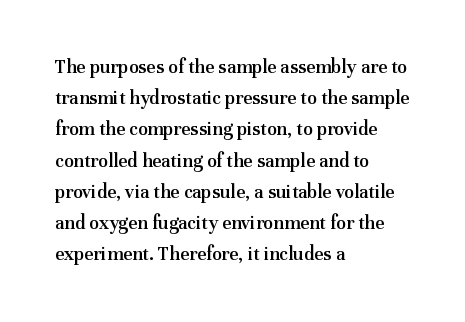
Each line starts at the same left margin while the right side varies. Default kerning and tracking; the words read as compact shapes. Notice how the stems are strictly vertical — no italics here. Compared with typical paragraphs, the rows here are spaced about the same. Has an underline been added? It has not. Strokes here are thickened, but only to semibold level.
